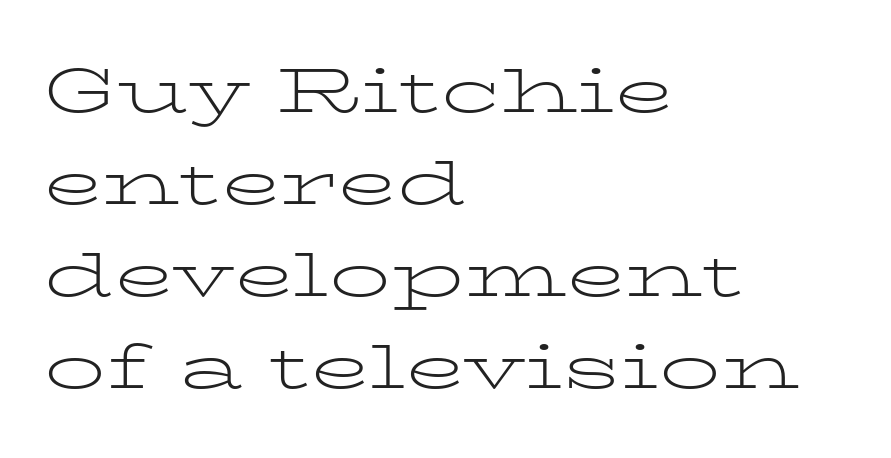
Underline: absent. The designer went with a serif here, giving each stem small feet. Posture: straight, roman, zero tilt. Vertical stems look standard width or narrower in stroke. This rendering uses left alignment, leaving the right contour irregular.
